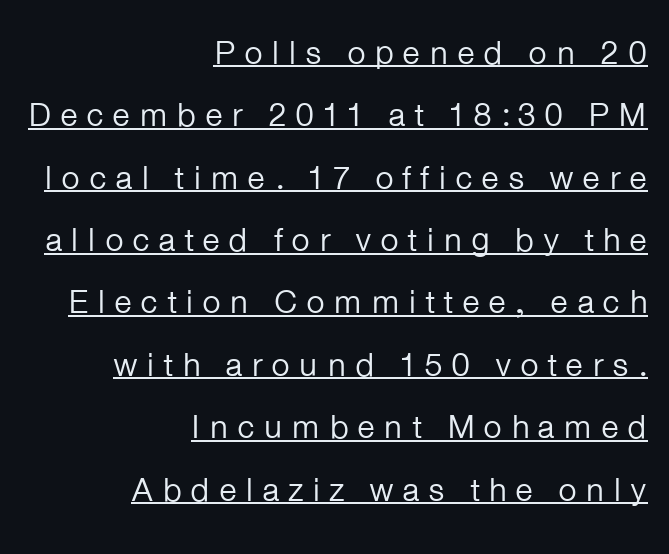
Q: Is the text bold? A: No.
Q: Is the text italic (slanted)? A: No, it is upright.
Q: Is the typeface a serif or a sans-serif typeface? A: Sans-serif.
Q: Is the text underlined? A: Yes.
Q: How is the paragraph aligned? A: Right-aligned.
Q: Is the spacing between letters normal or unusually wide? A: Unusually wide.
Q: Width (condensed, normal, or wide)? A: Normal.
Q: Stroke contrast? A: Low.
Q: x-height? A: Medium.
Q: Monospaced? A: No.
